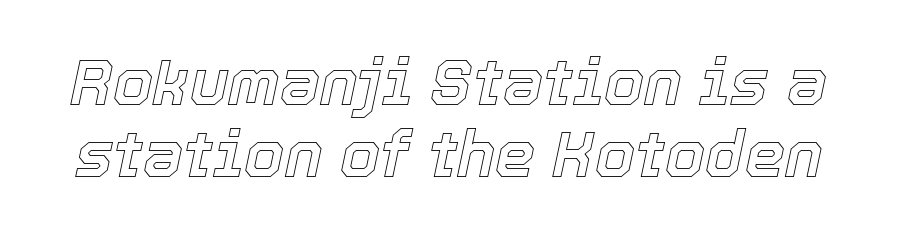
Q: Is the text italic (slanted)? A: Yes, it leans right by about 12 degrees.
Q: Is the text underlined? A: No.
Q: Is the spacing between letters normal or unusually wide? A: Normal.
Q: Is the spacing between lines tight, normal or loose? A: Tight.
Q: Width (condensed, normal, or wide)? A: Normal.
Q: x-height? A: Medium.
Q: Monospaced? A: No.
